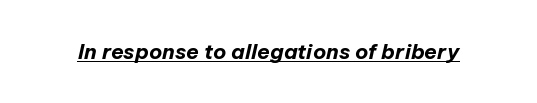
Q: Is the text bold? A: Yes.
Q: Is the text italic (slanted)? A: Yes, it leans right by about 12 degrees.
Q: Is the text underlined? A: Yes.
Q: Is the spacing between letters normal or unusually wide? A: Normal.
